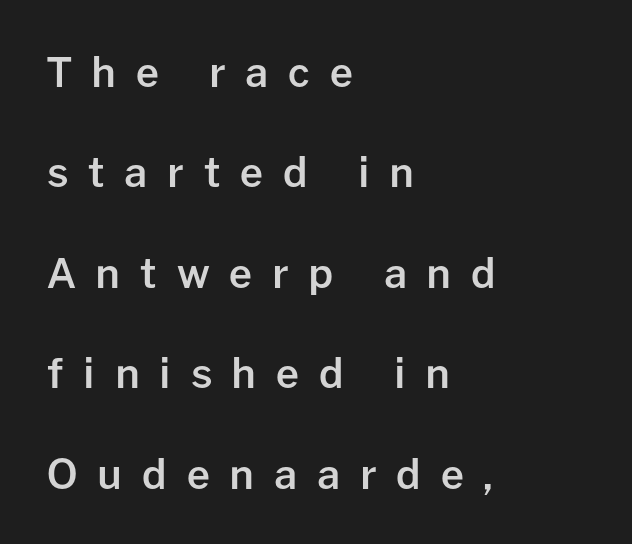
The image shows 41 px semibold sans-serif type, upright; set left-aligned, loose line spacing (2.45x), unusually wide letter spacing (+0.48 em), not underlined; low stroke contrast and a medium x-height.
